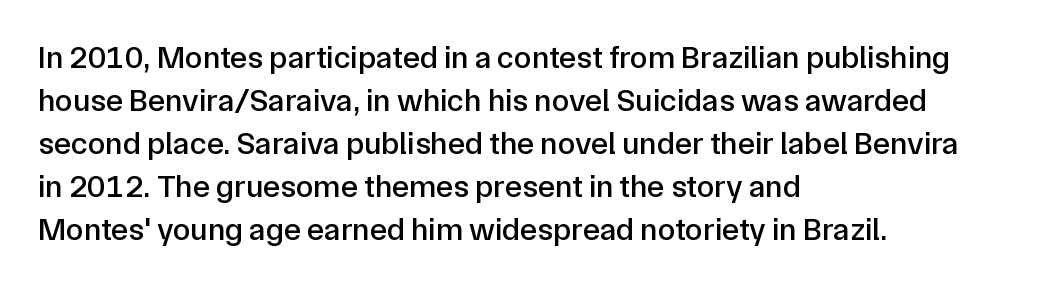
The letters stand straight up with perfectly vertical stems. Compared with typical paragraphs, the rows here are spaced about the same. Reading down the block, your eye returns to a fixed left position each line. Check where the strokes stop: nothing finishes them off — pure sans. Words appear dense and cohesive because spacing is normal.
